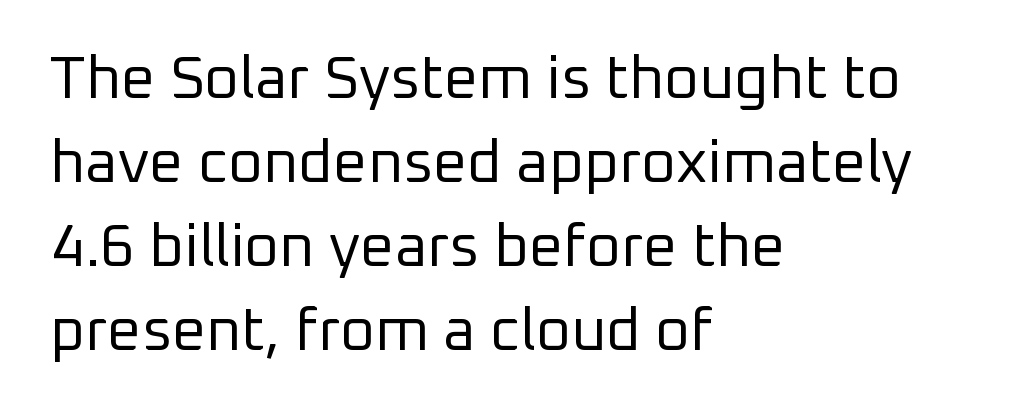
The image shows 60 px regular-weight sans-serif type, upright; set left-aligned, normal line spacing (1.4x), normal letter spacing, not underlined; low stroke contrast and a medium x-height.
